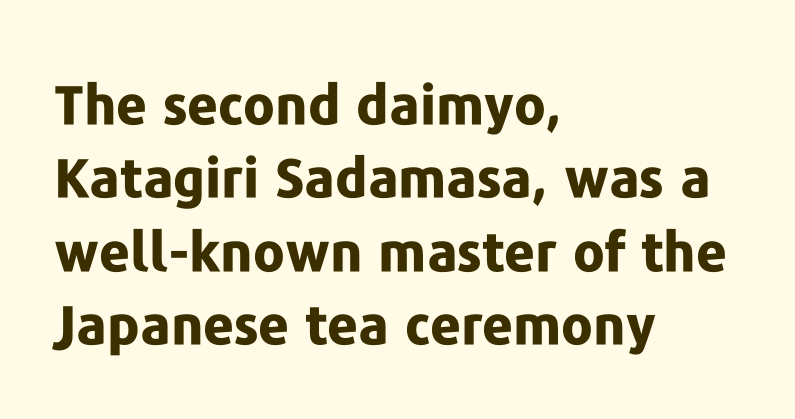
The image shows 54 px bold sans-serif type, upright; set left-aligned, normal line spacing (1.36x), normal letter spacing, not underlined; low stroke contrast and a medium x-height.
